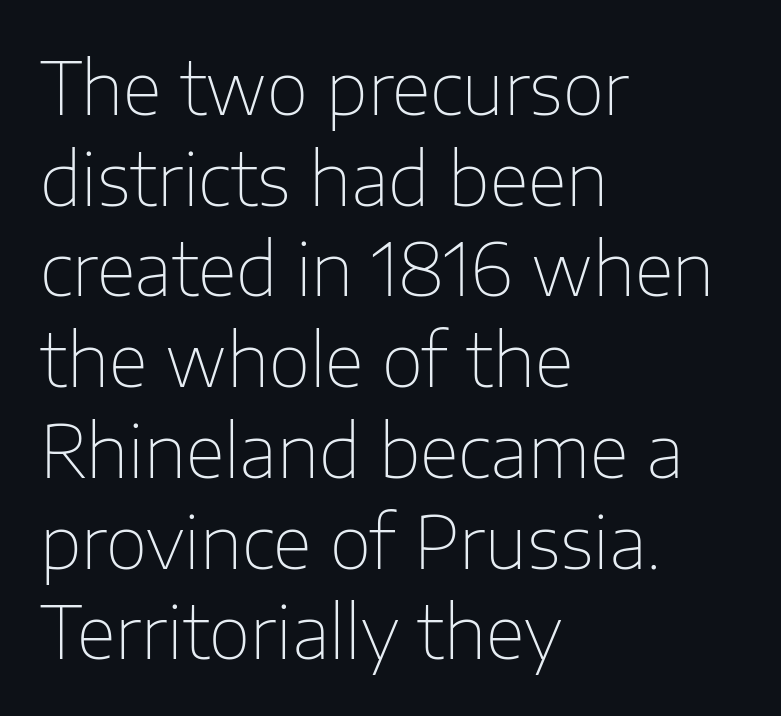
{"serif": "no", "italic": "no", "bold": "no", "weight": "thin", "width": "normal", "stroke_contrast": "low", "x_height": "medium", "monospaced": "no", "underline": "no", "align": "left", "line_spacing": "normal", "line_spacing_ratio": 1.26, "letter_spacing": "normal", "letter_spacing_em": 0.0, "glyph_px": 72}
